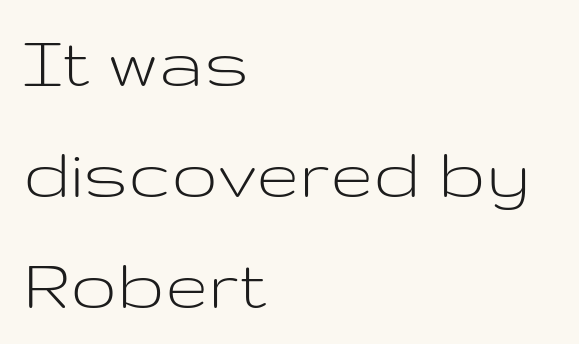
{"serif": "no", "italic": "no", "bold": "no", "weight": "light", "width": "wide", "stroke_contrast": "low", "x_height": "medium", "monospaced": "no", "underline": "no", "align": "left", "line_spacing": "normal", "line_spacing_ratio": 1.42, "letter_spacing": "normal", "letter_spacing_em": 0.0, "glyph_px": 78}
